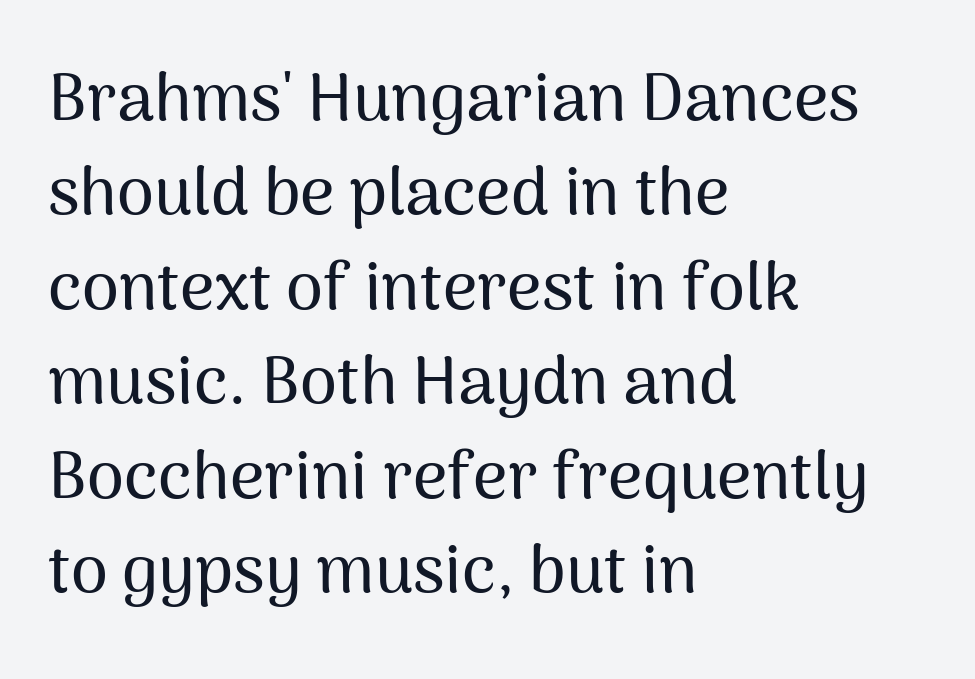
{"serif": "no", "italic": "no", "width": "normal", "stroke_contrast": "medium", "x_height": "medium", "monospaced": "no", "underline": "no", "align": "left", "line_spacing": "normal", "line_spacing_ratio": 1.41, "letter_spacing": "normal", "letter_spacing_em": 0.0, "glyph_px": 67}
